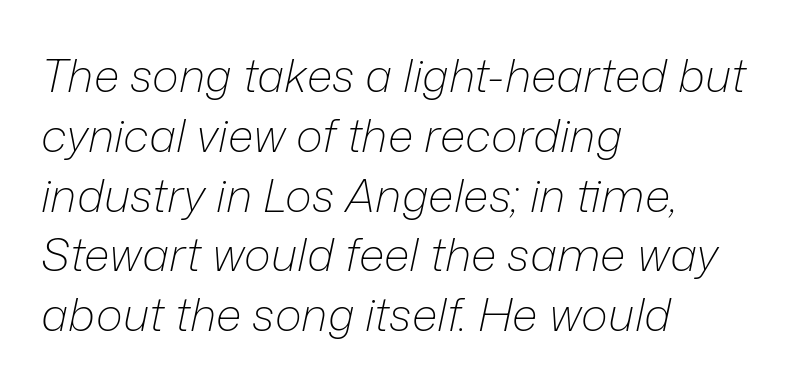
Note the varied advance widths — an 'i' is clearly narrower than an 'm'. The gaps between neighbouring characters are ordinary and unremarkable. A classic flush-left, rag-right setting is used for this passage. Unbolded letterforms with no extra heft. Leading: standard. Each row of text sits above clean, open space.
